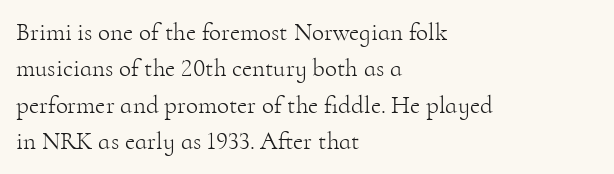
The image shows 25 px text type, upright; set left-aligned, normal line spacing (1.46x), normal letter spacing, not underlined.
